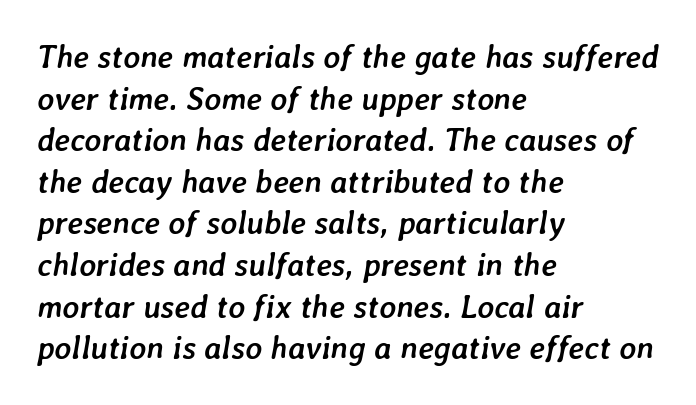
The image shows 32 px semibold type, italic (leaning right); set left-aligned, normal line spacing (1.3x), normal letter spacing, not underlined; low stroke contrast and a medium x-height.
